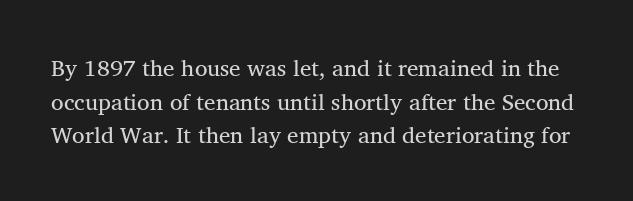
Q: Is the text bold? A: No.
Q: Is the text italic (slanted)? A: No, it is upright.
Q: Is the text underlined? A: No.
Q: Is the spacing between letters normal or unusually wide? A: Normal.
Q: Is the spacing between lines tight, normal or loose? A: Normal.
